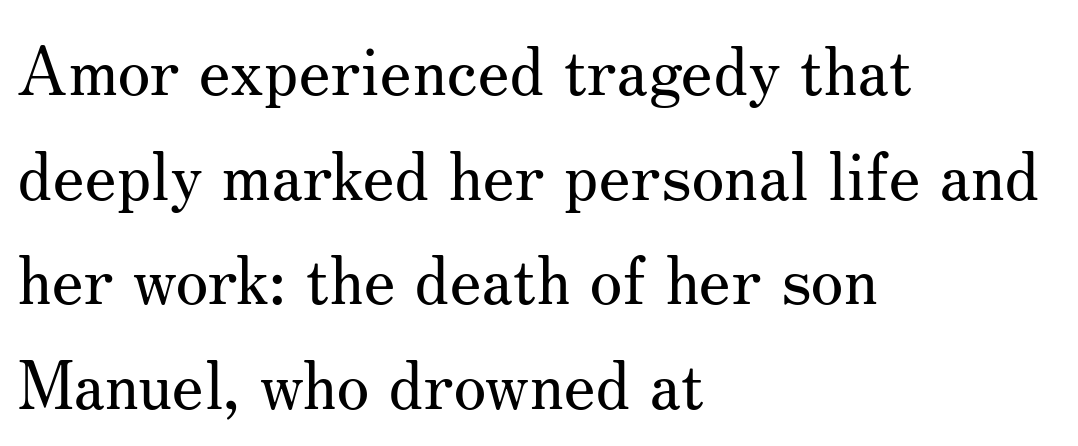
The image shows 67 px regular-weight serif type, upright; set left-aligned, normal line spacing (1.56x), normal letter spacing, not underlined; medium stroke contrast and a small x-height.
